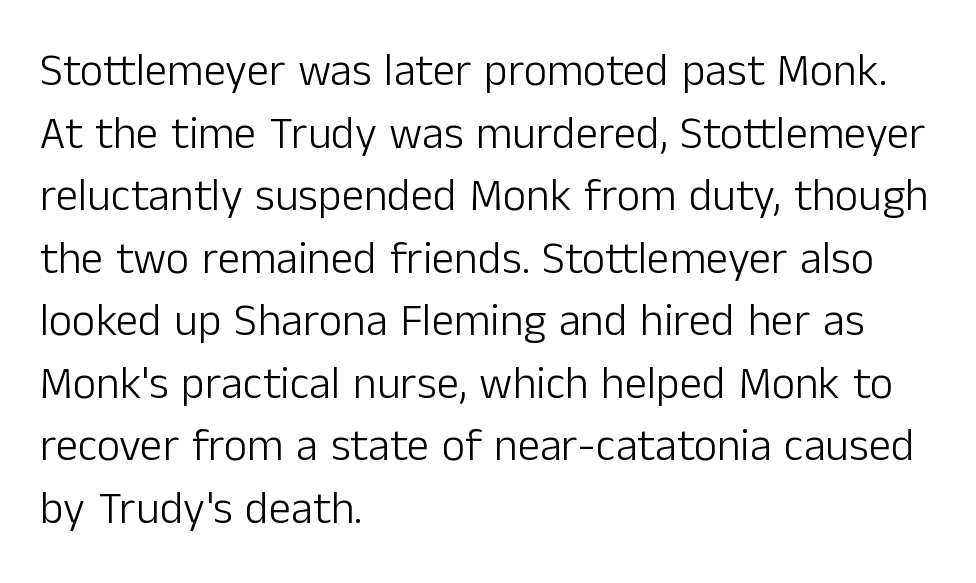
{"serif": "no", "italic": "no", "bold": "no", "weight": "light", "width": "normal", "stroke_contrast": "low", "x_height": "medium", "monospaced": "no", "underline": "no", "align": "left", "line_spacing": "normal", "line_spacing_ratio": 1.39, "letter_spacing": "normal", "letter_spacing_em": 0.0, "glyph_px": 45}
